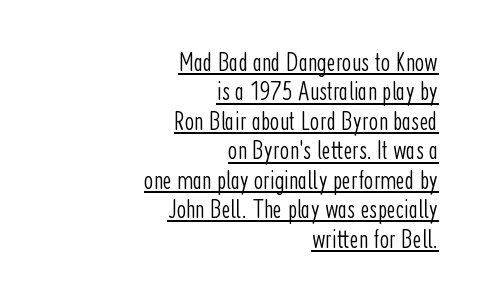
{"italic": "no", "bold": "no", "underline": "yes", "align": "right", "line_spacing": "tight", "line_spacing_ratio": 1.09, "letter_spacing": "normal", "letter_spacing_em": 0.0, "glyph_px": 27}
